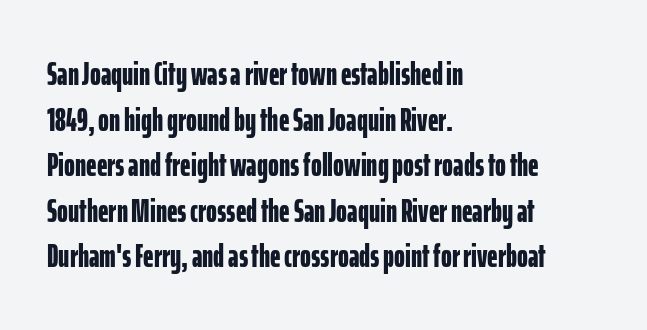
The image shows 33 px bold, condensed sans-serif type, upright; set left-aligned, normal line spacing (1.38x), normal letter spacing, not underlined; low stroke contrast and a medium x-height.
